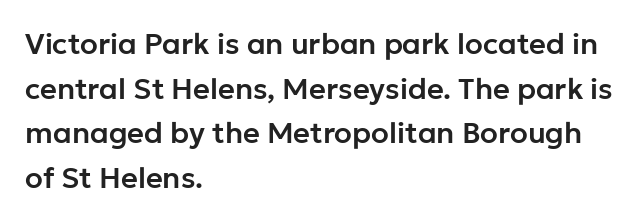
The image shows 29 px sans-serif type, upright; set left-aligned, normal line spacing (1.54x), normal letter spacing, not underlined; low stroke contrast and a medium x-height.
